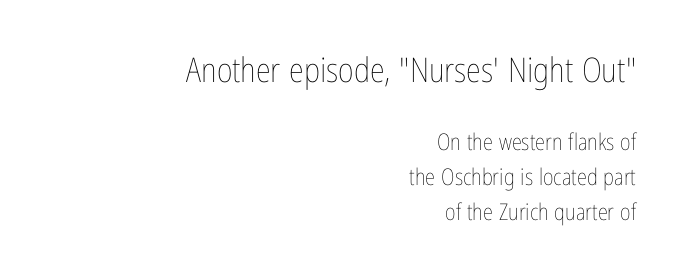
Q: Is the text bold? A: No.
Q: Is the text italic (slanted)? A: No, it is upright.
Q: Is the text underlined? A: No.
Q: How is the paragraph aligned? A: Right-aligned.
Q: Is the spacing between letters normal or unusually wide? A: Normal.
Q: Is the spacing between lines tight, normal or loose? A: Normal.
Q: Which block of text is set in a larger size, the first (top) or the second (bottom)? A: The first (top) one.
Q: Width (condensed, normal, or wide)? A: Condensed.
Q: Stroke contrast? A: Low.
Q: x-height? A: Medium.
Q: Monospaced? A: No.
